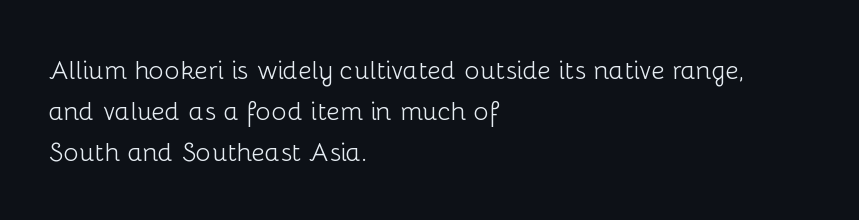
The image shows 26 px text type, upright; set left-aligned, normal line spacing (1.58x), normal letter spacing, not underlined.
